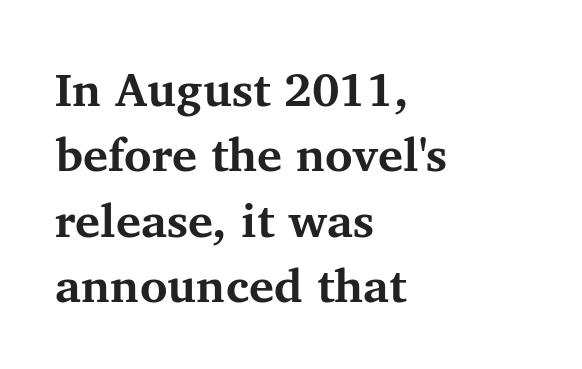
Has an underline been added? It has not. Its strokes are broad and dark, the hallmark of bold type. Characters remain perfectly vertical along every line. Spacing verdict: proportional, widths tailored to each character. The setting favours the left margin, as ordinary paragraphs usually do. Students, note that the glyphs here touch the page at normal intervals.
